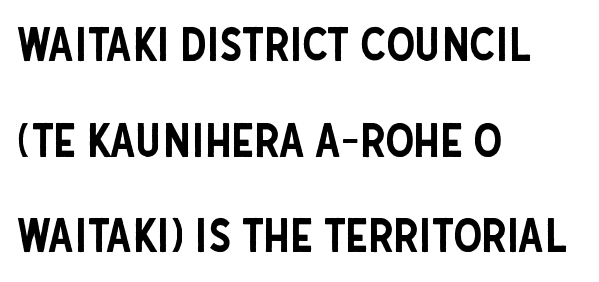
The typeface chosen for these lines omits serifs. Honestly, there is no underline to notice here at all. Is the letter spacing exaggerated? No — it looks like the ordinary default. Leading: increased. The typesetter chose a ragged-right arrangement here. The passage shown is typed in a proportional face where columns would drift.
